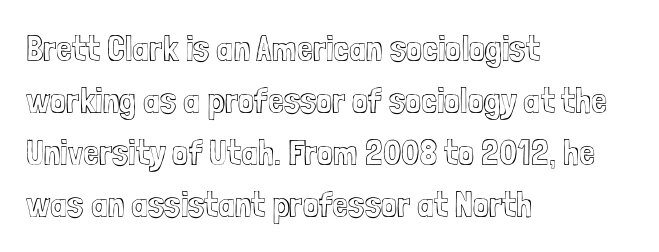
Q: Is the text italic (slanted)? A: No, it is upright.
Q: Is the text underlined? A: No.
Q: How is the paragraph aligned? A: Left-aligned.
Q: Is the spacing between letters normal or unusually wide? A: Normal.
Q: Is the spacing between lines tight, normal or loose? A: Normal.
Q: Width (condensed, normal, or wide)? A: Condensed.
Q: x-height? A: Medium.
Q: Monospaced? A: No.
